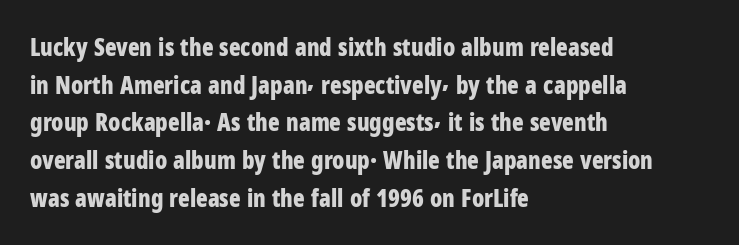
Q: Is the text bold? A: Yes.
Q: Is the text italic (slanted)? A: No, it is upright.
Q: Is the text underlined? A: No.
Q: How is the paragraph aligned? A: Left-aligned.
Q: Is the spacing between letters normal or unusually wide? A: Normal.
Q: Is the spacing between lines tight, normal or loose? A: Normal.
